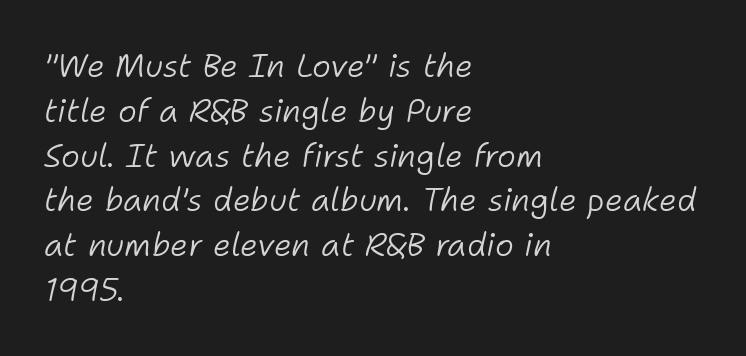
Reading down the block, your eye returns to a fixed left position each line. The space beneath each line is pristine and unruled. A typesetter would call this leading conventional body-copy spacing. Is the letter spacing exaggerated? No — it looks like the ordinary default. The glyphs look as if they've been sheared to an angle.
